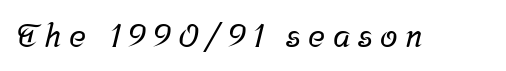
The image shows 32 px text type; set unusually wide letter spacing (+0.23 em), not underlined; low stroke contrast and a medium x-height.
